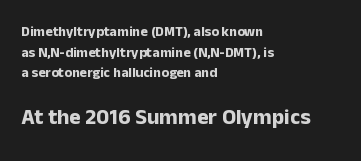
Size contrast runs from small at the top to large at the bottom. A student would call this left alignment; a typographer would say flush left, rag right. Clear beneath every line of the passage. The line texture is even and compact thanks to regular tracking.
